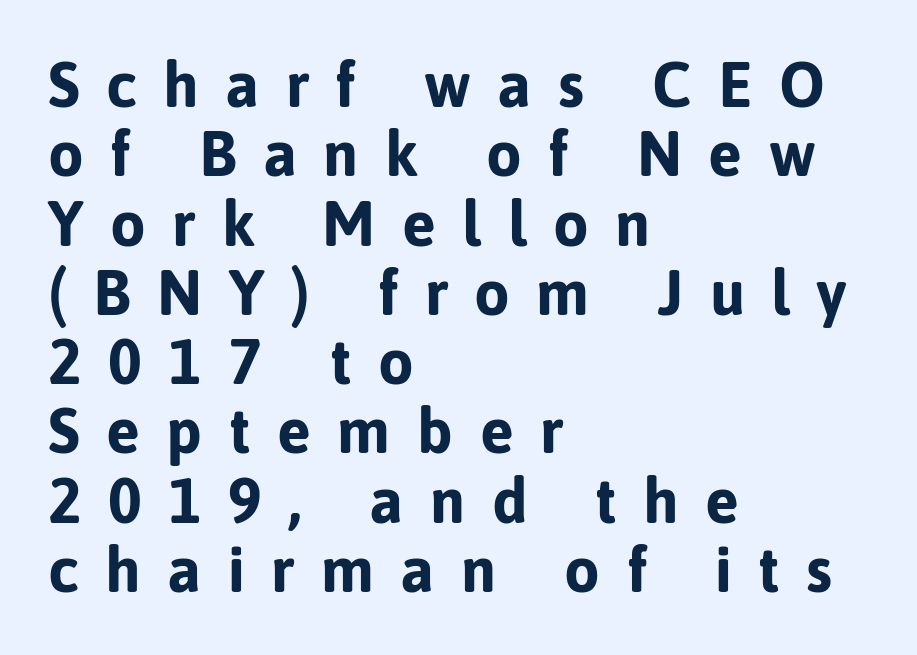
The image shows 63 px bold sans-serif type, upright; set left-aligned, tight line spacing (1.1x), unusually wide letter spacing (+0.42 em), not underlined; low stroke contrast and a medium x-height.
